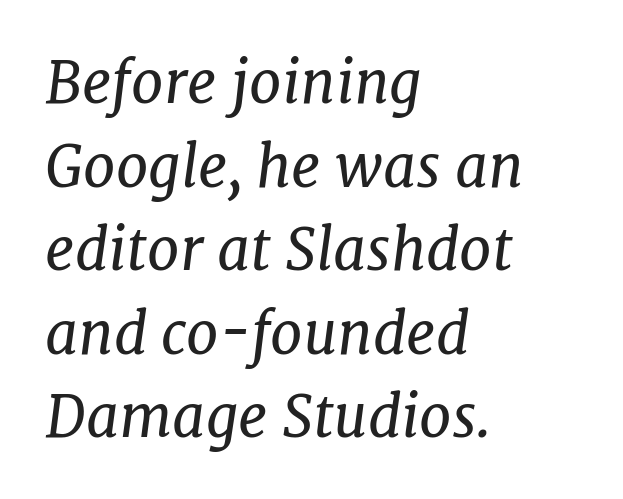
Where is the straight margin? On the left. A typesetter would call this zero additional tracking. The leading is moderate, giving the passage an even texture. Slanted lettering throughout. Just letters on the line, the space beneath them empty.
